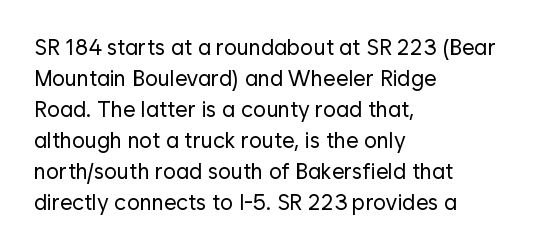
The image shows 22 px text type, upright; set left-aligned, normal line spacing (1.41x), normal letter spacing, not underlined.
